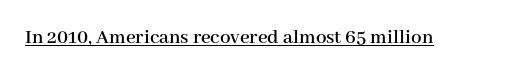
{"italic": "no", "underline": "yes", "letter_spacing": "normal", "letter_spacing_em": 0.0, "glyph_px": 21}
